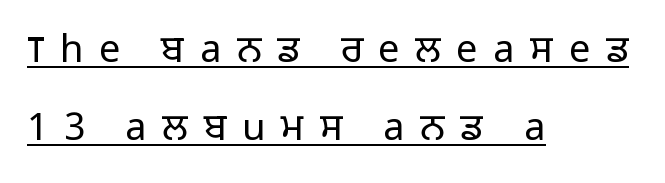
Q: Is the text bold? A: No.
Q: Is the text italic (slanted)? A: No, it is upright.
Q: Is the typeface a serif or a sans-serif typeface? A: Sans-serif.
Q: Is the text underlined? A: Yes.
Q: How is the paragraph aligned? A: Left-aligned.
Q: Is the spacing between letters normal or unusually wide? A: Unusually wide.
Q: Is the spacing between lines tight, normal or loose? A: Loose.
Q: Width (condensed, normal, or wide)? A: Normal.
Q: Stroke contrast? A: Low.
Q: x-height? A: Medium.
Q: Monospaced? A: No.
